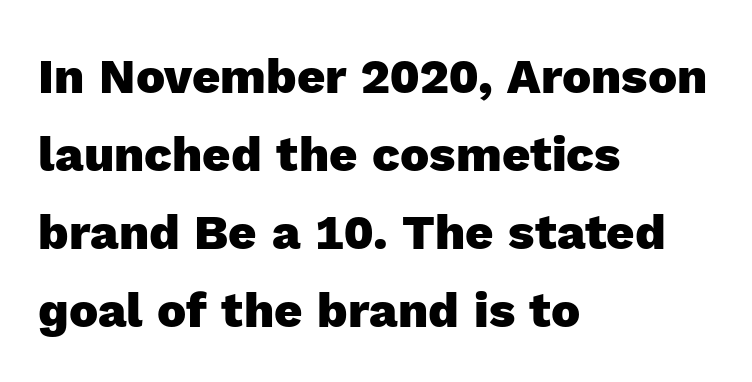
{"serif": "no", "italic": "no", "bold": "yes", "weight": "heavy", "width": "normal", "x_height": "medium", "monospaced": "no", "underline": "no", "align": "left", "line_spacing": "normal", "line_spacing_ratio": 1.59, "letter_spacing": "normal", "letter_spacing_em": 0.0, "glyph_px": 49}
